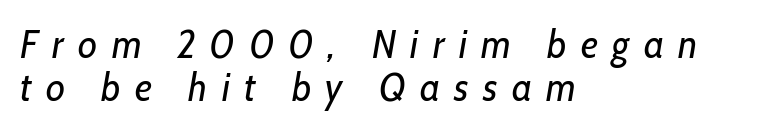
Q: Is the text bold? A: No.
Q: Is the text italic (slanted)? A: Yes, it leans right by about 10 degrees.
Q: Is the text underlined? A: No.
Q: How is the paragraph aligned? A: Left-aligned.
Q: Is the spacing between letters normal or unusually wide? A: Unusually wide.
Q: Is the spacing between lines tight, normal or loose? A: Tight.
Q: Width (condensed, normal, or wide)? A: Condensed.
Q: Stroke contrast? A: Low.
Q: x-height? A: Medium.
Q: Monospaced? A: No.
